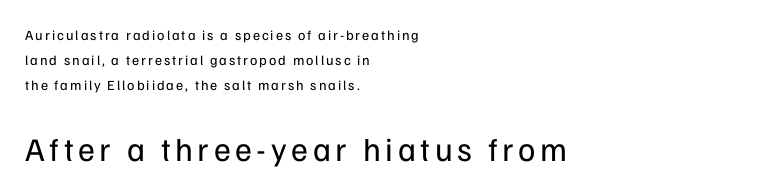
{"serif": "no", "italic": "no", "bold": "no", "weight": "regular", "width": "normal", "stroke_contrast": "low", "x_height": "medium", "monospaced": "no", "underline": "no", "align": "left", "line_spacing_ratio": 1.8, "larger_block": "second", "size_ratio": 2.36, "glyph_px": 33}
